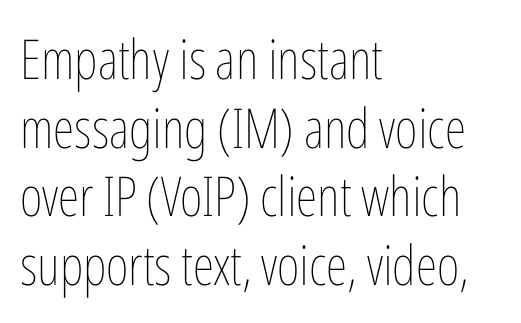
Q: Is the text bold? A: No.
Q: Is the text italic (slanted)? A: No, it is upright.
Q: Is the text underlined? A: No.
Q: How is the paragraph aligned? A: Left-aligned.
Q: Is the spacing between letters normal or unusually wide? A: Normal.
Q: Is the spacing between lines tight, normal or loose? A: Normal.
Q: Width (condensed, normal, or wide)? A: Condensed.
Q: Stroke contrast? A: Low.
Q: x-height? A: Medium.
Q: Monospaced? A: No.
